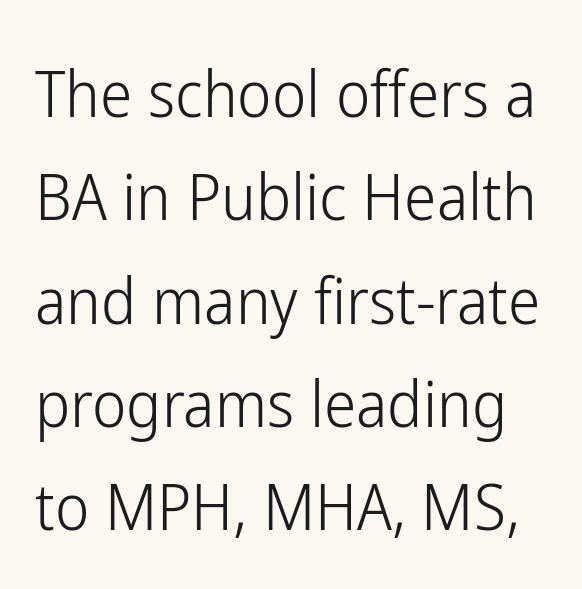
The image shows 65 px light, condensed sans-serif type, upright; set normal line spacing (1.59x), normal letter spacing, not underlined; low stroke contrast and a medium x-height.
